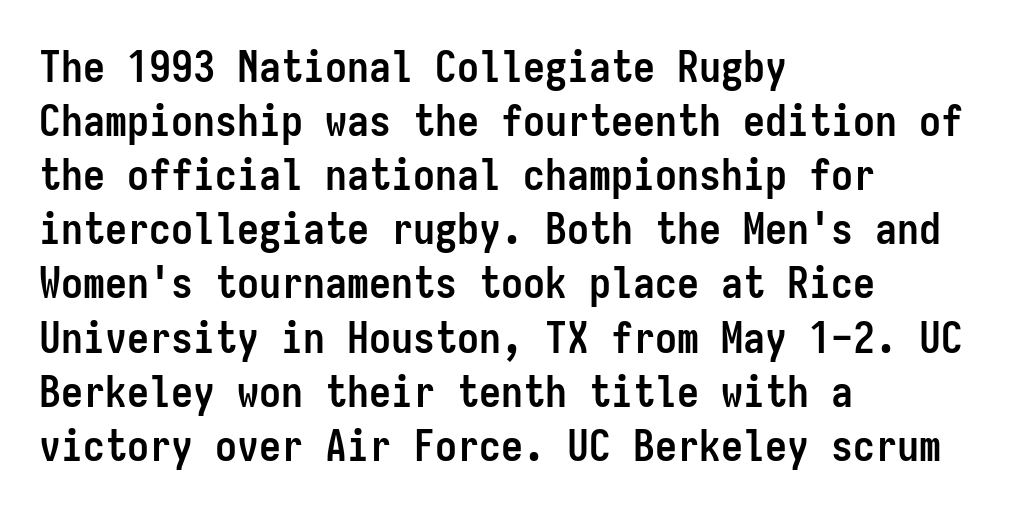
The image shows 44 px semibold, condensed sans-serif type, upright, monospaced; set left-aligned, line spacing 1.23x, normal letter spacing, not underlined; low stroke contrast and a medium x-height.
